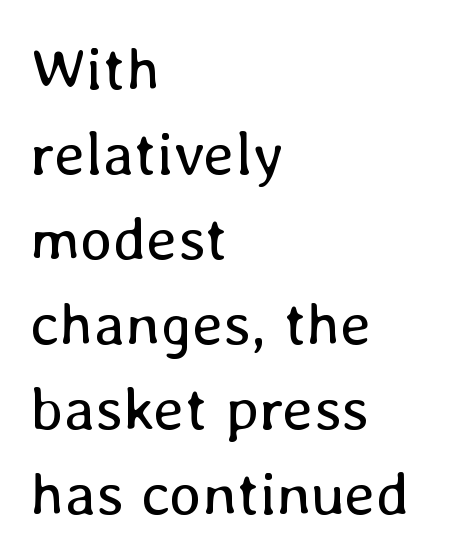
The image shows 62 px regular-weight type, upright; set left-aligned, normal line spacing (1.37x), normal letter spacing, not underlined; low stroke contrast and a medium x-height.
